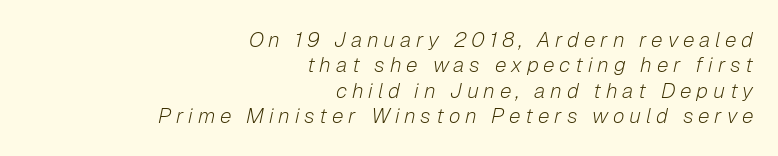
The paragraph has a hard right edge and a soft left edge. There is plenty of visible air inserted between adjacent glyphs. Looking at the ascenders, they clearly lean. The font is comparable to plain body text, perhaps lighter. This rendering features lettering with no underline.
